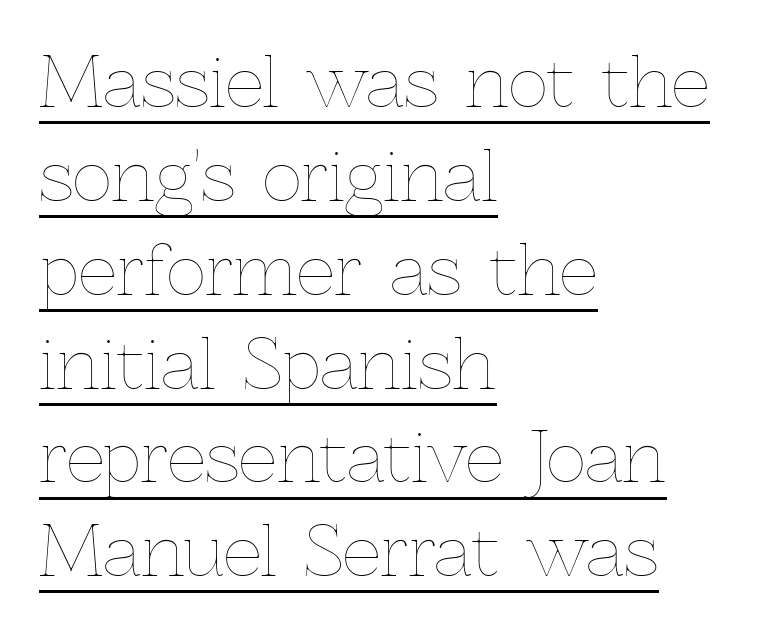
Q: Is the text bold? A: No.
Q: Is the text italic (slanted)? A: No, it is upright.
Q: Is the text underlined? A: Yes.
Q: How is the paragraph aligned? A: Left-aligned.
Q: Is the spacing between letters normal or unusually wide? A: Normal.
Q: Is the spacing between lines tight, normal or loose? A: Normal.
Q: Width (condensed, normal, or wide)? A: Normal.
Q: x-height? A: Medium.
Q: Monospaced? A: No.
